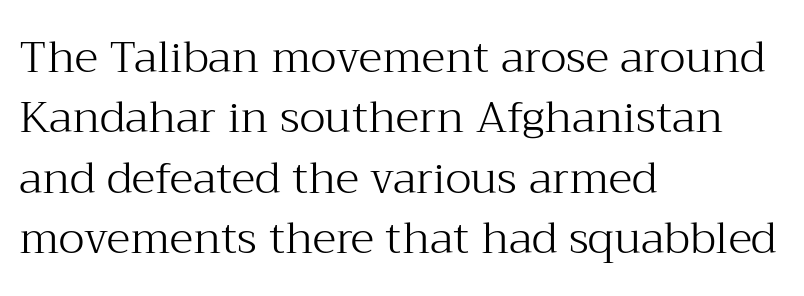
The image shows 44 px light serif type, upright; set left-aligned, normal line spacing (1.37x), normal letter spacing, not underlined; medium stroke contrast and a medium x-height.
